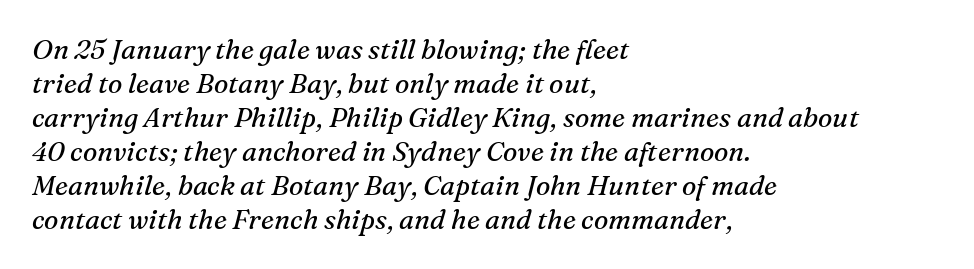
The image shows 27 px text type, italic (leaning right); set left-aligned, normal line spacing (1.26x), normal letter spacing, not underlined.
